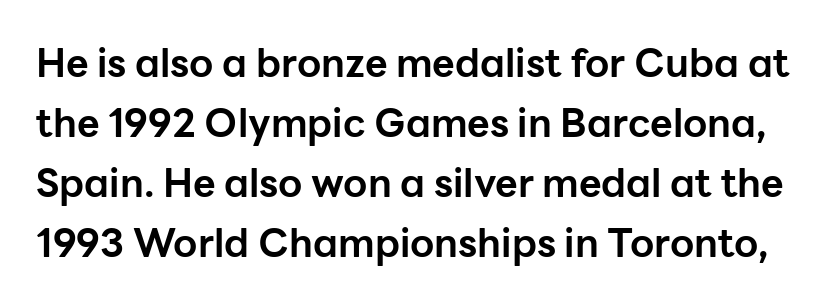
Q: Is the text bold? A: Yes.
Q: Is the text italic (slanted)? A: No, it is upright.
Q: Is the typeface a serif or a sans-serif typeface? A: Sans-serif.
Q: Is the text underlined? A: No.
Q: Is the spacing between letters normal or unusually wide? A: Normal.
Q: Is the spacing between lines tight, normal or loose? A: Normal.
Q: Width (condensed, normal, or wide)? A: Normal.
Q: Stroke contrast? A: Low.
Q: x-height? A: Medium.
Q: Monospaced? A: No.
